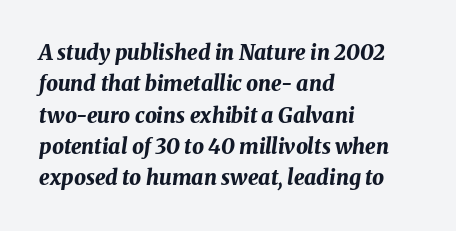
Line beginnings align vertically; line endings do not. How would I describe the line gaps? Plain and ordinary. Compared with typical body copy, the letter spacing here is the same. Notice how the stems are inclined rather than vertical — that's the hallmark of italics. The baseline area is clear.
